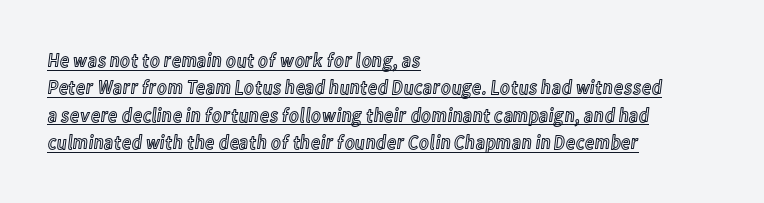
The image shows 20 px text type; set left-aligned, normal line spacing (1.37x), normal letter spacing, underlined.
